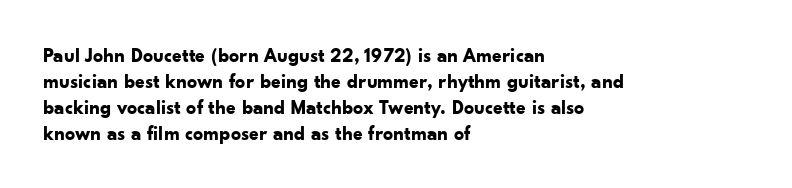
{"italic": "no", "bold": "yes", "underline": "no", "align": "left", "line_spacing": "normal", "line_spacing_ratio": 1.3, "letter_spacing": "normal", "letter_spacing_em": 0.0, "glyph_px": 20}
